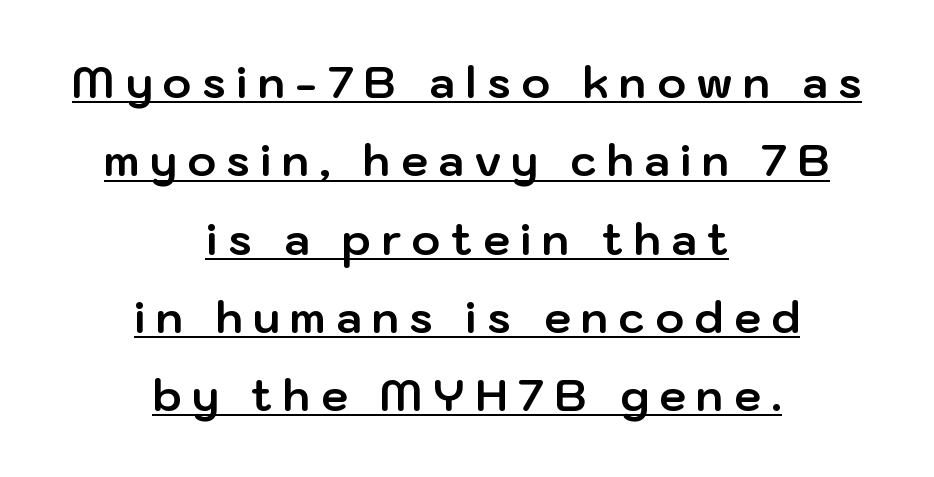
The rendered words wear a rule along their underside. It's the straight-up-and-down kind of type. The passage shown has open, widely tracked lettering throughout. A centered setting, common on invitations and titles, is used for this passage. The text was rendered using a sans face with plain stroke endings.
